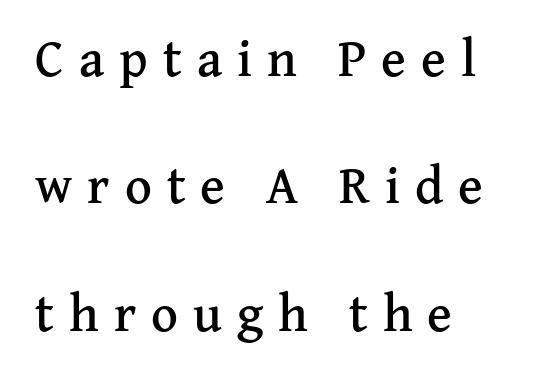
Q: Is the text italic (slanted)? A: No, it is upright.
Q: Is the typeface a serif or a sans-serif typeface? A: Serif.
Q: Is the text underlined? A: No.
Q: How is the paragraph aligned? A: Left-aligned.
Q: Is the spacing between letters normal or unusually wide? A: Unusually wide.
Q: Is the spacing between lines tight, normal or loose? A: Loose.
Q: Width (condensed, normal, or wide)? A: Normal.
Q: Stroke contrast? A: Medium.
Q: x-height? A: Medium.
Q: Monospaced? A: No.
